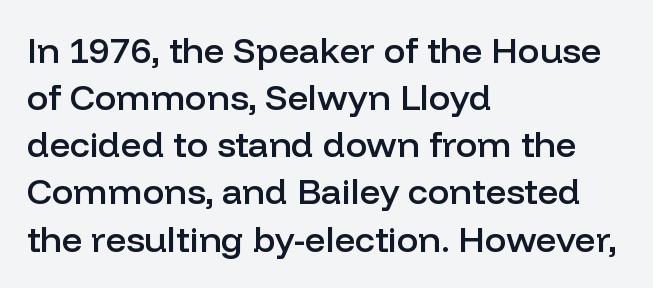
The image shows 36 px semibold sans-serif type, upright; set left-aligned, normal line spacing (1.31x), normal letter spacing, not underlined; low stroke contrast and a medium x-height.
